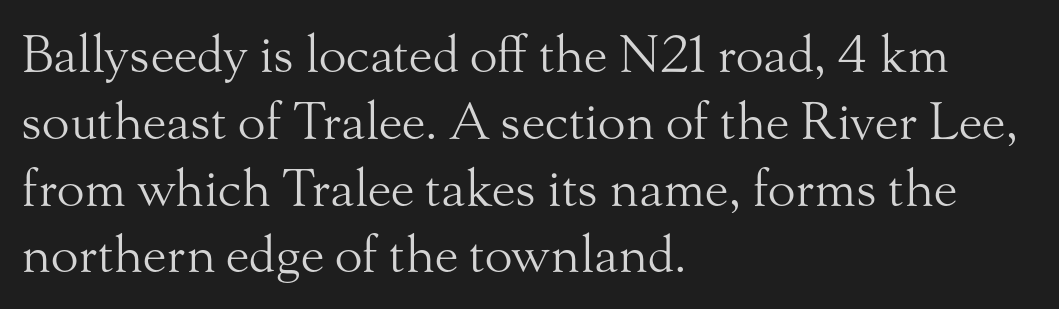
{"serif": "yes", "italic": "no", "bold": "no", "weight": "light", "width": "normal", "stroke_contrast": "medium", "x_height": "small", "monospaced": "no", "underline": "no", "align": "left", "line_spacing": "normal", "line_spacing_ratio": 1.31, "letter_spacing": "normal", "letter_spacing_em": 0.0, "glyph_px": 51}
